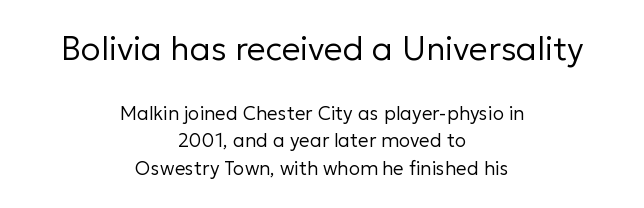
Check the space under the baseline: it is left empty. A typesetter would call this zero additional tracking. It's the straight-up-and-down kind of type. Here the designer chose a conventional face with non-uniform glyph widths.
